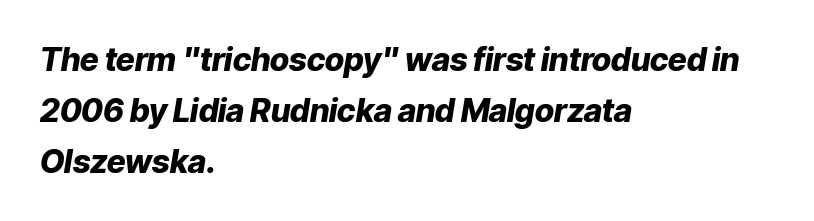
The strokes are fattened all the way to bold. Posture: slanted. Descenders are the only things crossing below the line. Line spacing here is normal. This sample has the flowing, uneven cadence of proportional lettering. Caption: standard tracking, unaltered.
